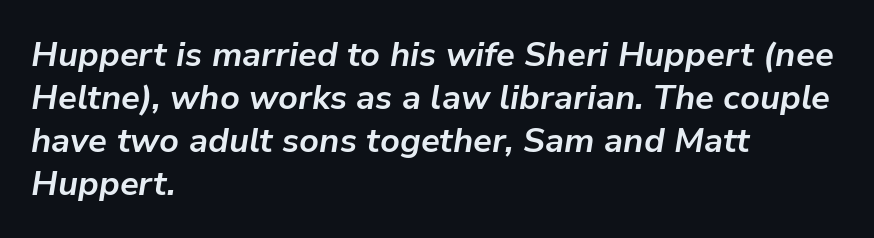
Summary of vertical rhythm: regular, with standard interline spacing. Horizontal alignment here is leftward, the default for most running prose. Words appear dense and cohesive because spacing is normal. The space beneath each line is pristine and unruled. Italic? Definitely — the glyphs are oblique. Think of a printed novel: that variable character pitch is what you see here.
